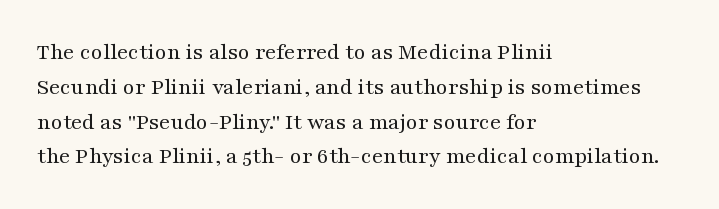
Q: Is the text bold? A: No.
Q: Is the text italic (slanted)? A: No, it is upright.
Q: Is the text underlined? A: No.
Q: How is the paragraph aligned? A: Left-aligned.
Q: Is the spacing between letters normal or unusually wide? A: Normal.
Q: Is the spacing between lines tight, normal or loose? A: Normal.
